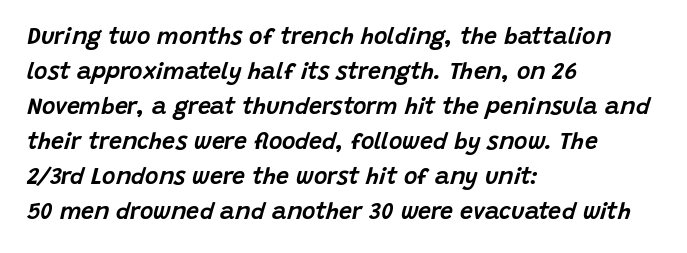
The image shows 23 px text type, italic (leaning right); set left-aligned, normal line spacing (1.52x), normal letter spacing, not underlined.
